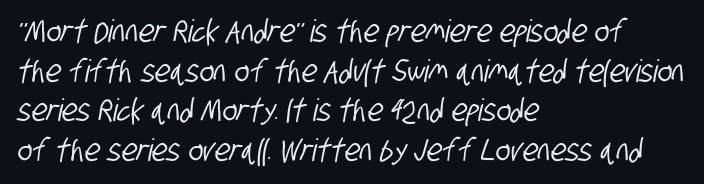
Q: Is the typeface a serif or a sans-serif typeface? A: Sans-serif.
Q: Is the text underlined? A: No.
Q: How is the paragraph aligned? A: Left-aligned.
Q: Is the spacing between letters normal or unusually wide? A: Normal.
Q: Is the spacing between lines tight, normal or loose? A: Normal.
Q: Width (condensed, normal, or wide)? A: Condensed.
Q: Stroke contrast? A: Low.
Q: x-height? A: Large.
Q: Monospaced? A: No.
